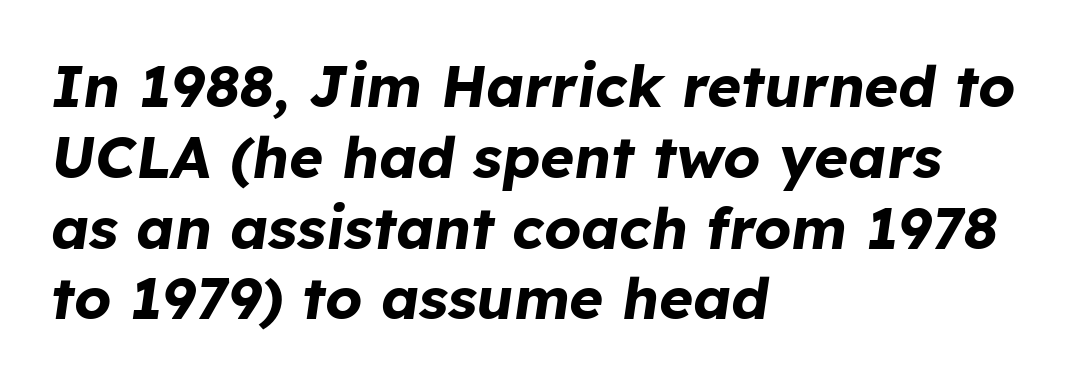
The image shows 58 px bold type, italic (leaning right); set left-aligned, line spacing 1.22x, normal letter spacing, not underlined; low stroke contrast and a medium x-height.
